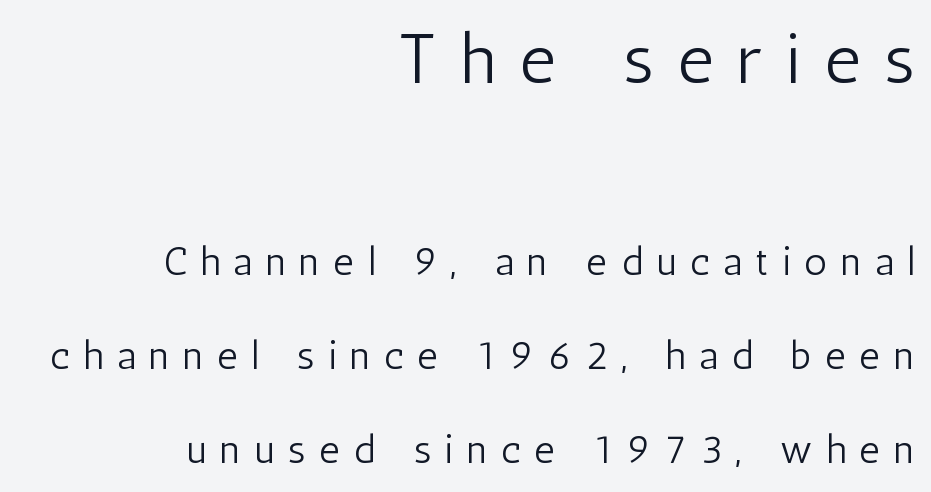
The image shows 70 px light, condensed sans-serif type, upright; set right-aligned, loose line spacing (2.35x), unusually wide letter spacing (+0.34 em), not underlined; the first (top) block is 1.75x larger; low stroke contrast and a medium x-height.
